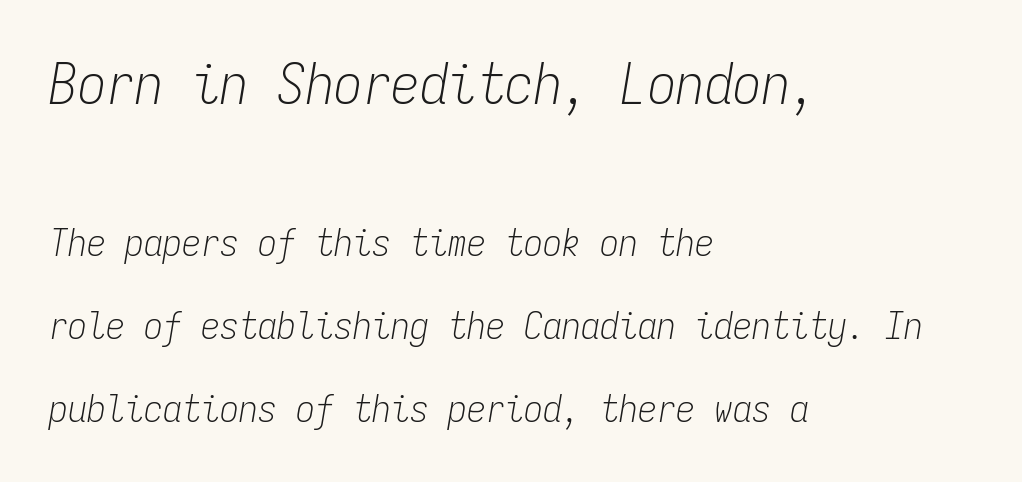
The image shows 57 px light, condensed type, italic (leaning right), monospaced; set left-aligned, loose line spacing (2.18x), normal letter spacing, not underlined; the first (top) block is 1.5x larger; low stroke contrast and a medium x-height.
